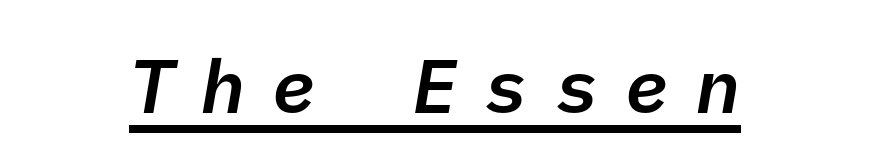
The image shows 76 px semibold sans-serif type; set centered, unusually wide letter spacing (+0.33 em), underlined; low stroke contrast and a medium x-height.
